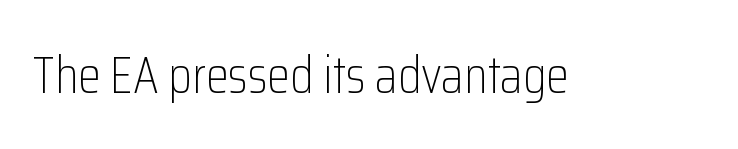
Q: Is the text bold? A: No.
Q: Is the text italic (slanted)? A: No, it is upright.
Q: Is the typeface a serif or a sans-serif typeface? A: Sans-serif.
Q: Is the text underlined? A: No.
Q: Is the spacing between letters normal or unusually wide? A: Normal.
Q: Width (condensed, normal, or wide)? A: Condensed.
Q: Stroke contrast? A: Low.
Q: x-height? A: Medium.
Q: Monospaced? A: No.
